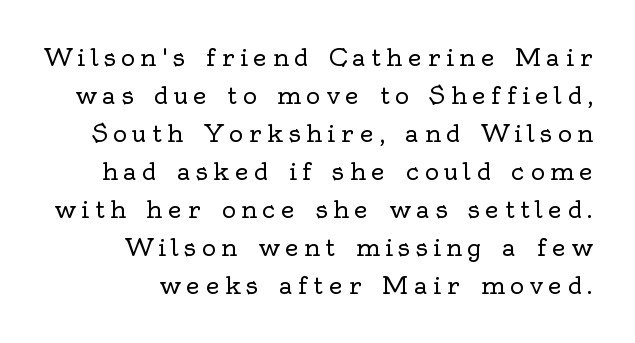
The image shows 24 px text type, upright; set normal line spacing (1.58x), unusually wide letter spacing (+0.22 em), not underlined.
